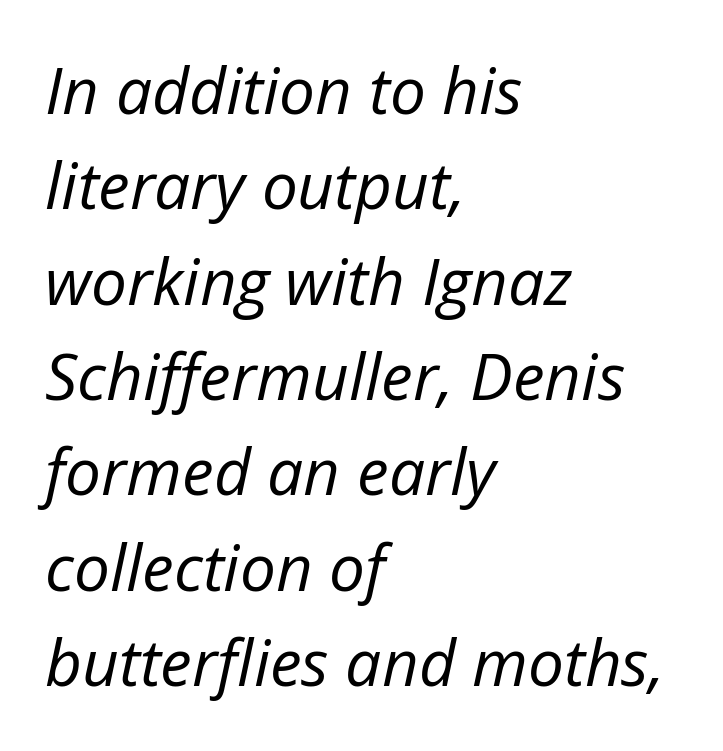
{"italic": "yes", "lean": "right", "slant_degrees": 12, "bold": "no", "weight": "regular", "width": "normal", "stroke_contrast": "low", "x_height": "medium", "monospaced": "no", "underline": "no", "align": "left", "line_spacing": "normal", "line_spacing_ratio": 1.49, "letter_spacing": "normal", "letter_spacing_em": 0.0, "glyph_px": 64}
